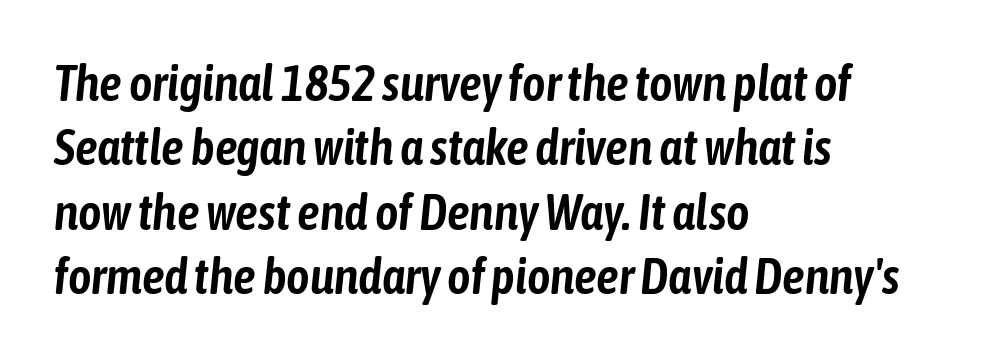
Q: Is the text italic (slanted)? A: Yes, it leans right by about 6 degrees.
Q: Is the text underlined? A: No.
Q: How is the paragraph aligned? A: Left-aligned.
Q: Is the spacing between letters normal or unusually wide? A: Normal.
Q: Is the spacing between lines tight, normal or loose? A: Normal.
Q: Width (condensed, normal, or wide)? A: Condensed.
Q: Stroke contrast? A: Low.
Q: x-height? A: Medium.
Q: Monospaced? A: No.
